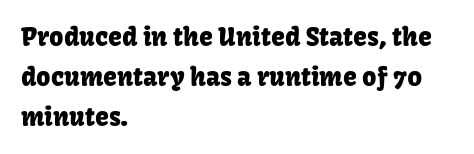
The lines are quadded left. Italic? Not at all — the glyphs are vertical. Interline gaps are of average width in this sample. Each row of text sits above clean, open space. These lines keep a tight, regular rhythm from letter to letter.
